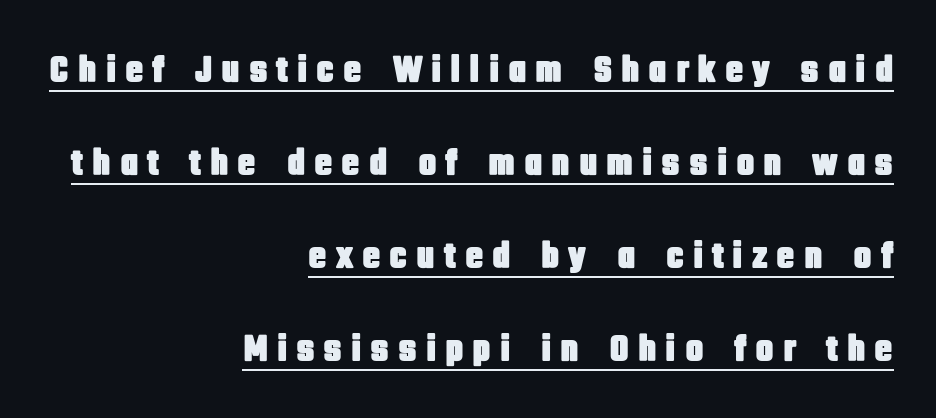
Q: Is the text italic (slanted)? A: No, it is upright.
Q: Is the typeface a serif or a sans-serif typeface? A: Sans-serif.
Q: Is the text underlined? A: Yes.
Q: How is the paragraph aligned? A: Right-aligned.
Q: Is the spacing between letters normal or unusually wide? A: Unusually wide.
Q: Is the spacing between lines tight, normal or loose? A: Loose.
Q: Width (condensed, normal, or wide)? A: Condensed.
Q: Stroke contrast? A: Low.
Q: x-height? A: Large.
Q: Monospaced? A: No.
